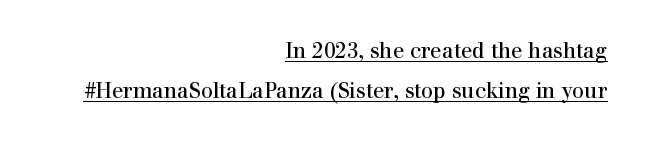
Q: Is the text bold? A: No.
Q: Is the text italic (slanted)? A: No, it is upright.
Q: Is the text underlined? A: Yes.
Q: How is the paragraph aligned? A: Right-aligned.
Q: Is the spacing between letters normal or unusually wide? A: Normal.
Q: Is the spacing between lines tight, normal or loose? A: Loose.
